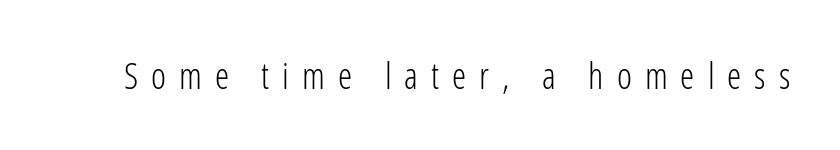
The image shows 36 px light, condensed sans-serif type, upright; set unusually wide letter spacing (+0.36 em), not underlined; low stroke contrast and a medium x-height.
